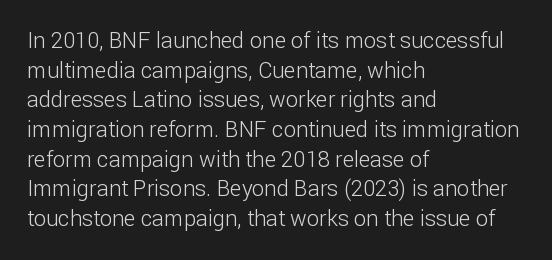
{"italic": "no", "bold": "no", "underline": "no", "align": "left", "line_spacing": "normal", "line_spacing_ratio": 1.35, "letter_spacing": "normal", "letter_spacing_em": 0.0, "glyph_px": 22}
